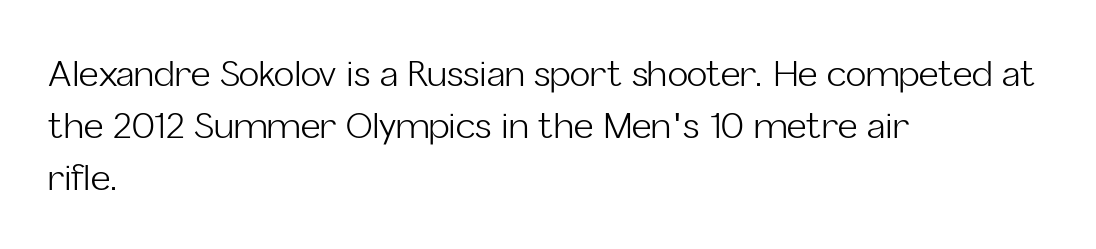
Quick note: not italic, upright. This rendering leaves character spacing at its baseline value. Successive baselines arrive at the customary interval. The typeface has the unassuming heft of standard copy or less. In CSS terms this would be text-align: left. The face used here is proportionally spaced, like ordinary book or web type.
